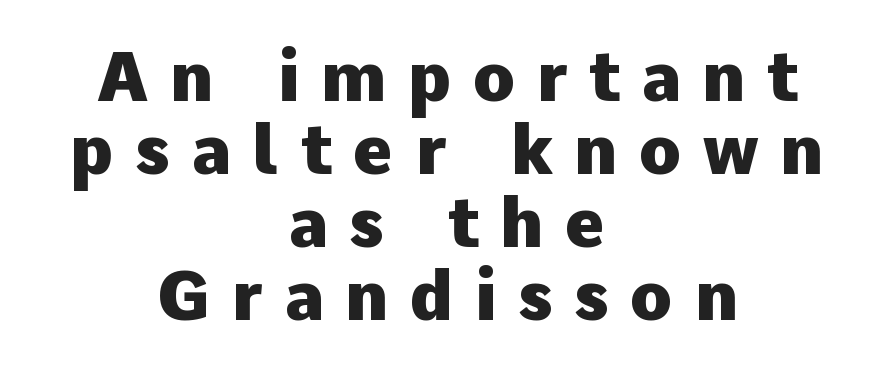
{"serif": "no", "italic": "no", "bold": "yes", "weight": "heavy", "width": "normal", "stroke_contrast": "low", "x_height": "medium", "monospaced": "no", "underline": "no", "align": "center", "line_spacing": "tight", "line_spacing_ratio": 1.06, "letter_spacing": "wide", "letter_spacing_em": 0.31, "glyph_px": 69}
